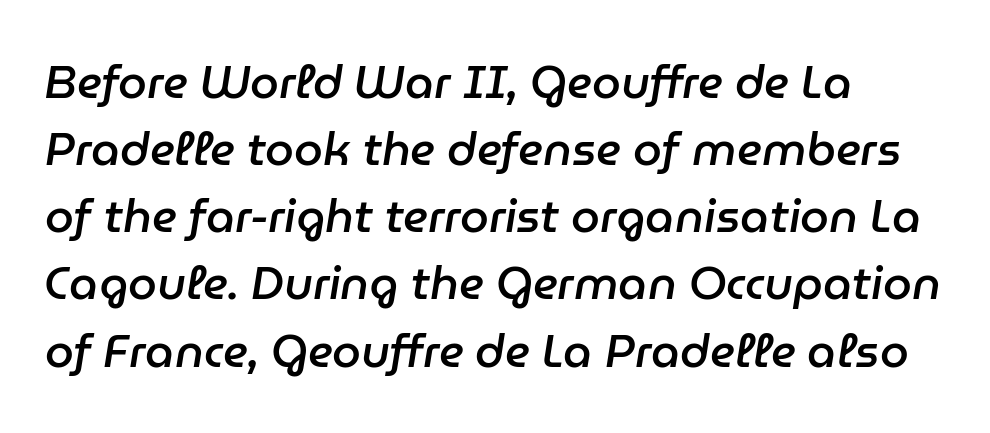
{"italic": "yes", "lean": "right", "slant_degrees": 9, "bold": "semi", "weight": "semibold", "width": "normal", "stroke_contrast": "low", "x_height": "medium", "monospaced": "no", "underline": "no", "align": "left", "line_spacing": "normal", "line_spacing_ratio": 1.46, "letter_spacing": "normal", "letter_spacing_em": 0.0, "glyph_px": 46}
